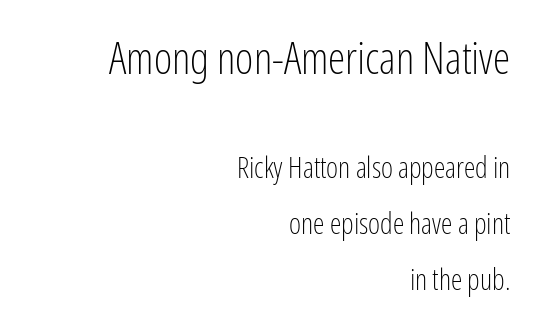
Size hierarchy here favors the leading block over the trailing one. The face used here is rendered with its standard letterfit. The passage is arranged like a letterhead date or caption credit — flush right. The font sits on the lighter half of the weight spectrum, regular included. The typeface chosen for these lines omits serifs. Underline: absent.
